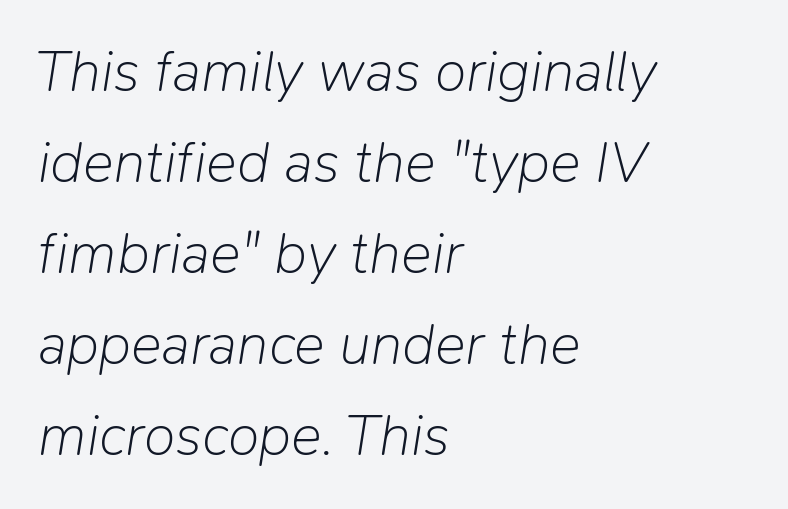
Q: Is the text bold? A: No.
Q: Is the text italic (slanted)? A: Yes, it leans right by about 9 degrees.
Q: Is the text underlined? A: No.
Q: How is the paragraph aligned? A: Left-aligned.
Q: Is the spacing between letters normal or unusually wide? A: Normal.
Q: Is the spacing between lines tight, normal or loose? A: Normal.
Q: Width (condensed, normal, or wide)? A: Normal.
Q: Stroke contrast? A: Low.
Q: x-height? A: Medium.
Q: Monospaced? A: No.
